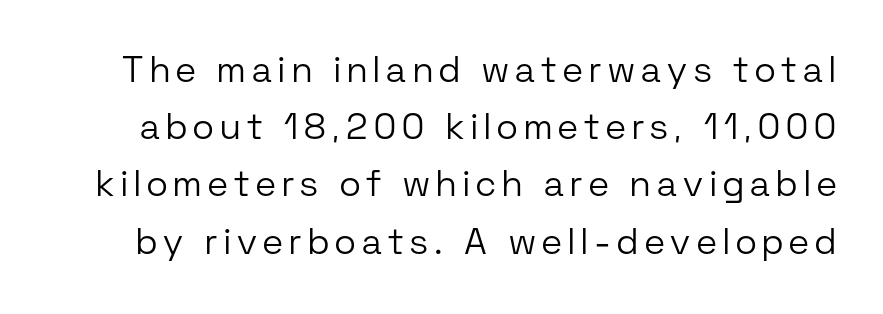
The letters stand upright; this is a roman face. Clear beneath every line of the passage. You can tell from the bare stems that sans-serif type was used. Stems here are at most as thick as an everyday book face.
